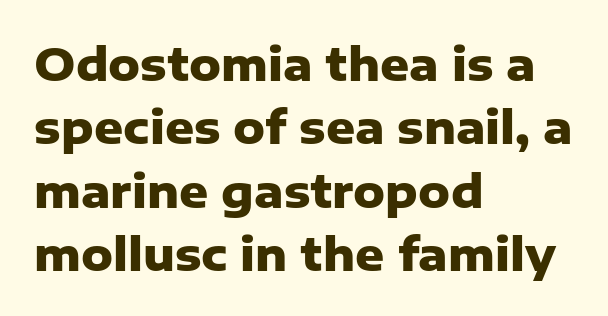
The image shows 45 px heavy sans-serif type, upright; set left-aligned, normal line spacing (1.41x), normal letter spacing, not underlined; low stroke contrast and a medium x-height.
